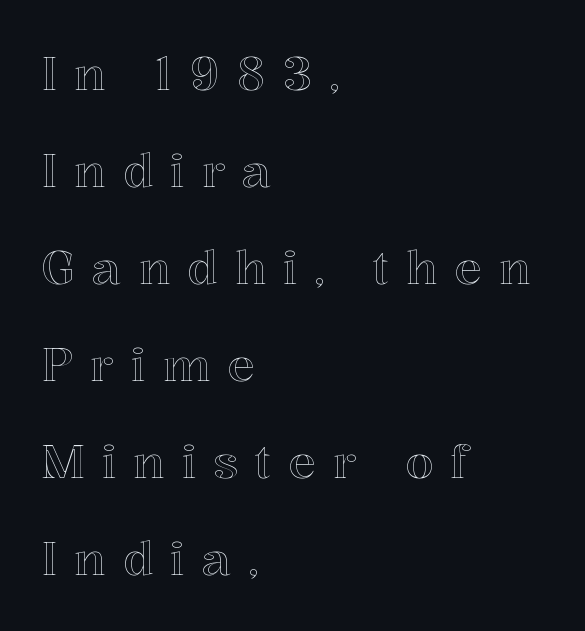
Q: Is the text italic (slanted)? A: No, it is upright.
Q: Is the text underlined? A: No.
Q: How is the paragraph aligned? A: Left-aligned.
Q: Is the spacing between letters normal or unusually wide? A: Unusually wide.
Q: Is the spacing between lines tight, normal or loose? A: Loose.
Q: Width (condensed, normal, or wide)? A: Normal.
Q: x-height? A: Medium.
Q: Monospaced? A: No.
